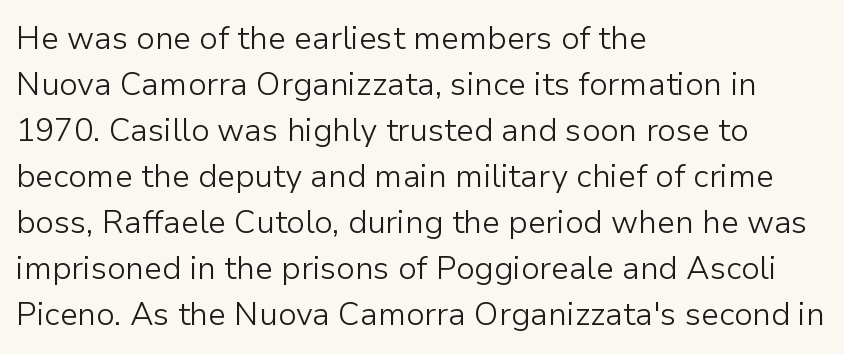
Weight: regular or lighter. Normally led — the rows are evenly, conventionally spaced. Nothing sits at the stroke ends, so this counts as sans-serif. How are the letters spaced? Ordinarily, with no added tracking. Looks like regular typesetting: each glyph gets only the width it needs. Rule under the text: the space is simply empty.
